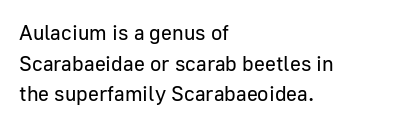
The strip under each line holds only bare page. The lines in this sample share a left origin and differ only in where they stop. The block of text has a typical density, with ordinary space between rows. A typesetter would call this zero additional tracking. Each stroke keeps to a modest, everyday thickness or less. Style check: upright.
